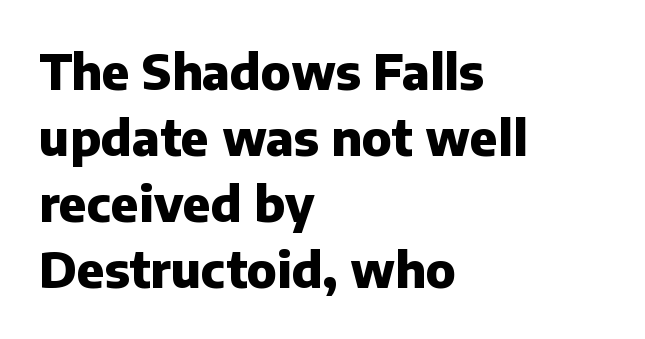
{"serif": "no", "italic": "no", "bold": "yes", "weight": "heavy", "width": "normal", "stroke_contrast": "low", "x_height": "medium", "monospaced": "no", "underline": "no", "align": "left", "line_spacing": "normal", "line_spacing_ratio": 1.35, "letter_spacing": "normal", "letter_spacing_em": 0.0, "glyph_px": 49}
